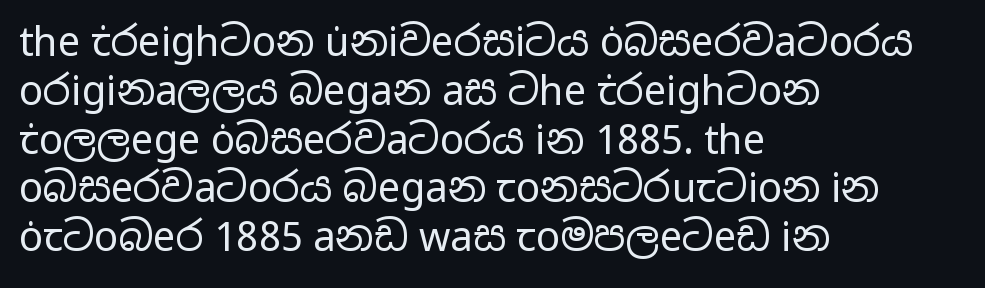
The image shows 40 px regular-weight, wide sans-serif type, upright; set left-aligned, line spacing 1.22x, normal letter spacing, not underlined; low stroke contrast and a medium x-height.
